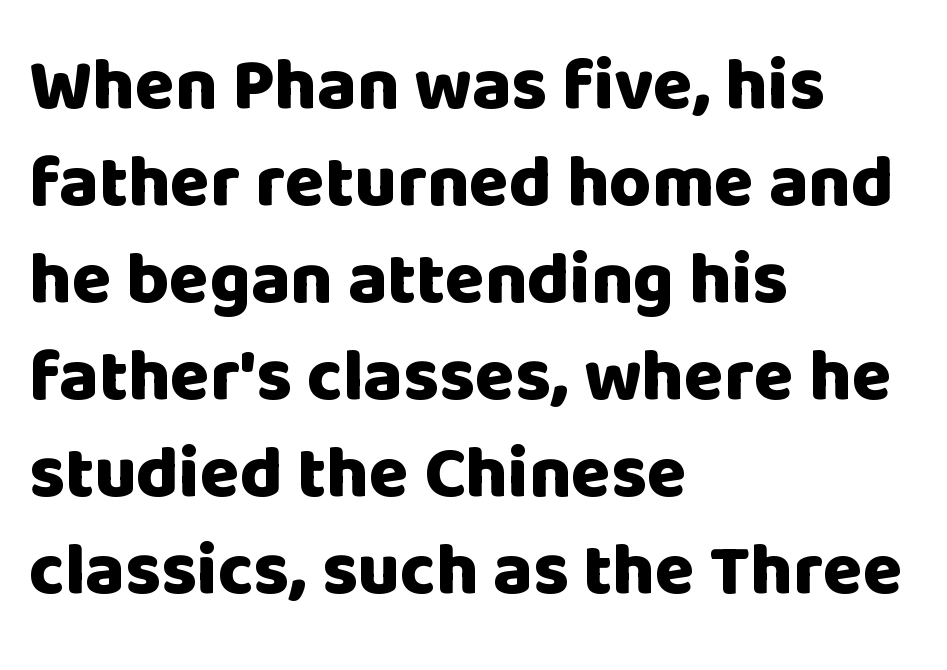
{"serif": "no", "italic": "no", "bold": "yes", "weight": "heavy", "width": "normal", "stroke_contrast": "low", "x_height": "large", "monospaced": "no", "underline": "no", "align": "left", "line_spacing": "normal", "line_spacing_ratio": 1.33, "letter_spacing": "normal", "letter_spacing_em": 0.0, "glyph_px": 73}
